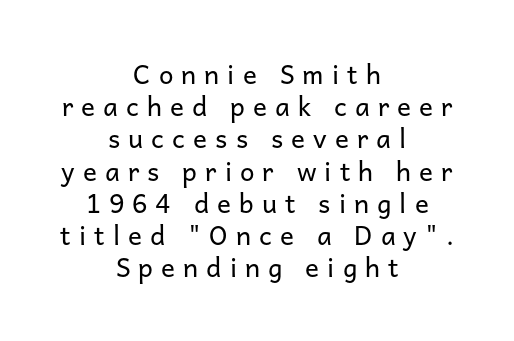
{"italic": "no", "bold": "no", "underline": "no", "align": "center", "line_spacing_ratio": 1.24, "letter_spacing": "wide", "letter_spacing_em": 0.31, "glyph_px": 26}
